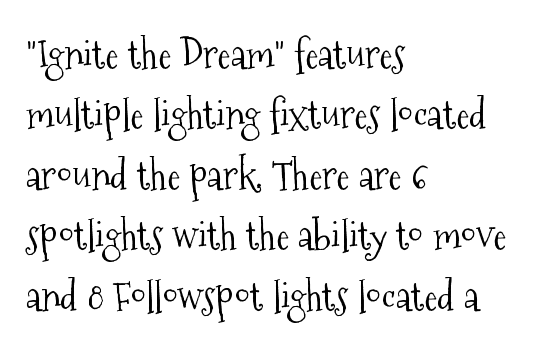
{"serif": "yes", "italic": "no", "bold": "no", "weight": "light", "width": "condensed", "stroke_contrast": "medium", "x_height": "medium", "monospaced": "no", "underline": "no", "align": "left", "line_spacing": "normal", "line_spacing_ratio": 1.51, "letter_spacing": "normal", "letter_spacing_em": 0.0, "glyph_px": 40}
